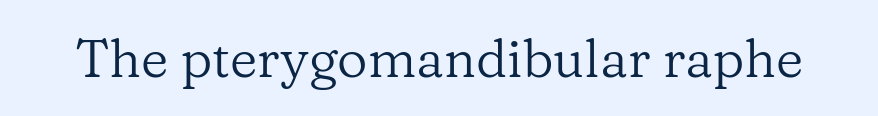
The image shows 53 px regular-weight serif type, upright; set normal letter spacing, not underlined; low stroke contrast and a medium x-height.
